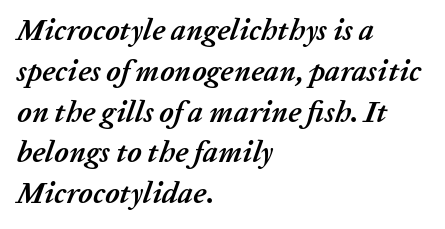
Q: Is the text bold? A: Yes.
Q: Is the text italic (slanted)? A: Yes, it leans right by about 20 degrees.
Q: Is the text underlined? A: No.
Q: How is the paragraph aligned? A: Left-aligned.
Q: Is the spacing between letters normal or unusually wide? A: Normal.
Q: Is the spacing between lines tight, normal or loose? A: Normal.
Q: Width (condensed, normal, or wide)? A: Normal.
Q: Stroke contrast? A: Low.
Q: x-height? A: Medium.
Q: Monospaced? A: No.
